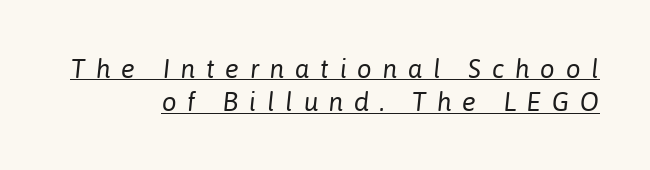
Q: Is the text bold? A: No.
Q: Is the text italic (slanted)? A: Yes, it leans right by about 6 degrees.
Q: Is the text underlined? A: Yes.
Q: How is the paragraph aligned? A: Right-aligned.
Q: Is the spacing between letters normal or unusually wide? A: Unusually wide.
Q: Is the spacing between lines tight, normal or loose? A: Normal.
